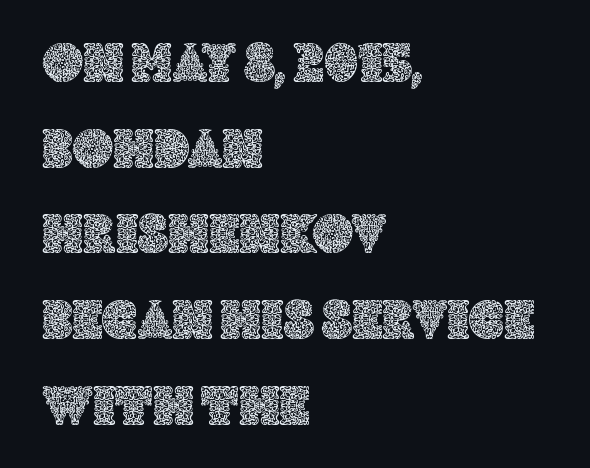
Q: Is the text italic (slanted)? A: No, it is upright.
Q: Is the text underlined? A: No.
Q: How is the paragraph aligned? A: Left-aligned.
Q: Is the spacing between letters normal or unusually wide? A: Normal.
Q: Is the spacing between lines tight, normal or loose? A: Normal.
Q: Width (condensed, normal, or wide)? A: Normal.
Q: x-height? A: Large.
Q: Monospaced? A: No.
